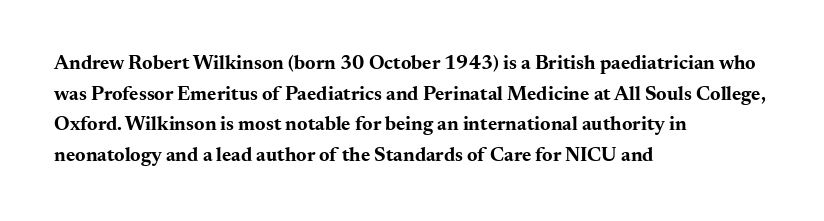
The image shows 20 px bold type, upright; set left-aligned, normal line spacing (1.53x), normal letter spacing, not underlined.
